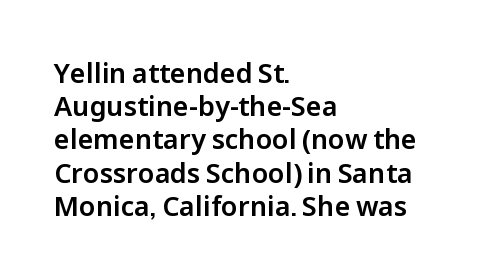
Every row of glyphs begins at an identical x-position on the left. These lines were composed using upright roman letters. Standard letterfit; no display-style spreading of the glyphs. The glyphs are unaccompanied by any horizontal stroke below them.
